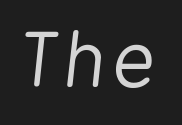
Q: Is the text bold? A: No.
Q: Is the text italic (slanted)? A: Yes, it leans right by about 6 degrees.
Q: Is the text underlined? A: No.
Q: Width (condensed, normal, or wide)? A: Condensed.
Q: Stroke contrast? A: Low.
Q: x-height? A: Medium.
Q: Monospaced? A: No.
